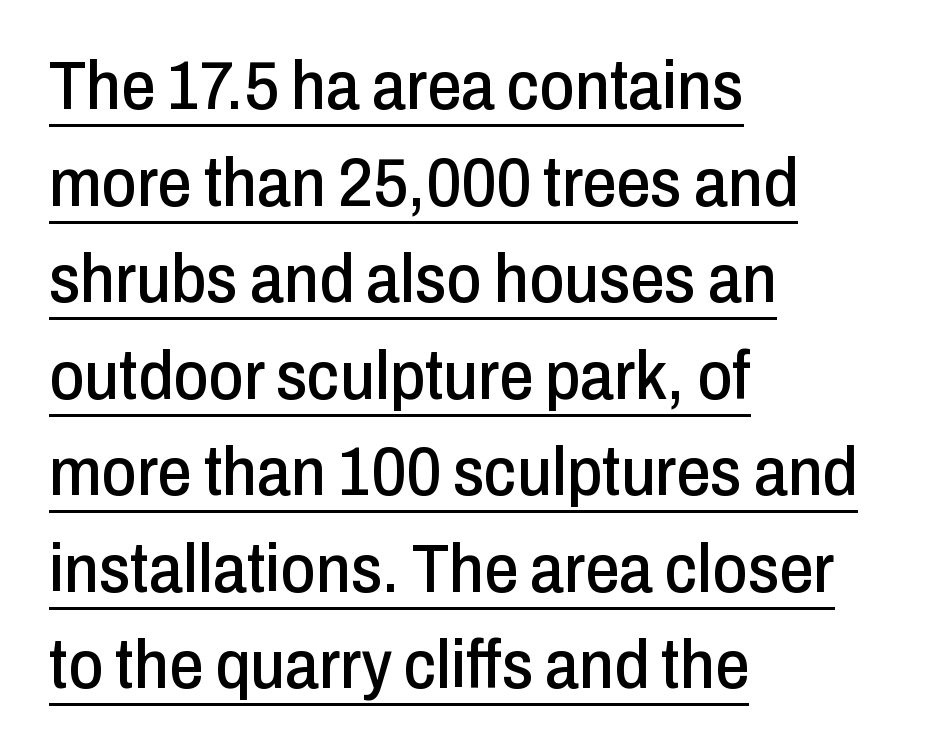
The image shows 68 px condensed sans-serif type, upright; set left-aligned, normal line spacing (1.42x), normal letter spacing, underlined; low stroke contrast and a medium x-height.
